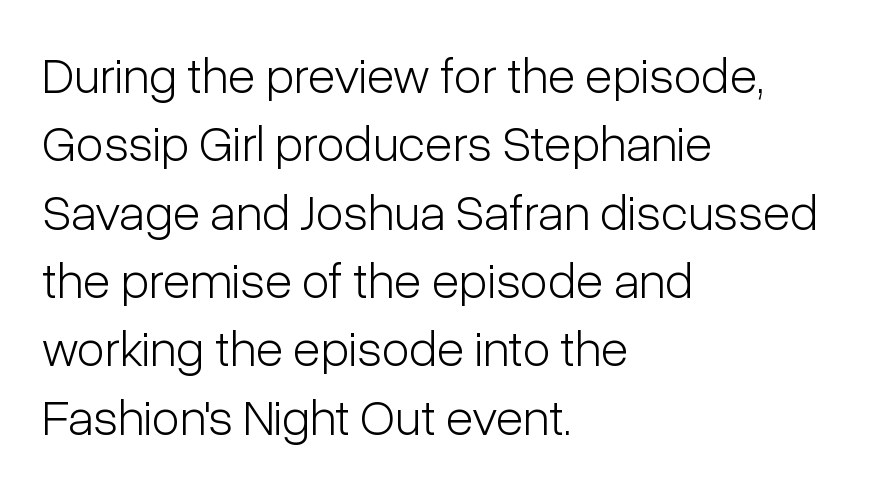
Q: Is the text bold? A: No.
Q: Is the text italic (slanted)? A: No, it is upright.
Q: Is the typeface a serif or a sans-serif typeface? A: Sans-serif.
Q: Is the text underlined? A: No.
Q: How is the paragraph aligned? A: Left-aligned.
Q: Is the spacing between letters normal or unusually wide? A: Normal.
Q: Is the spacing between lines tight, normal or loose? A: Normal.
Q: Width (condensed, normal, or wide)? A: Condensed.
Q: Stroke contrast? A: Low.
Q: x-height? A: Medium.
Q: Monospaced? A: No.
